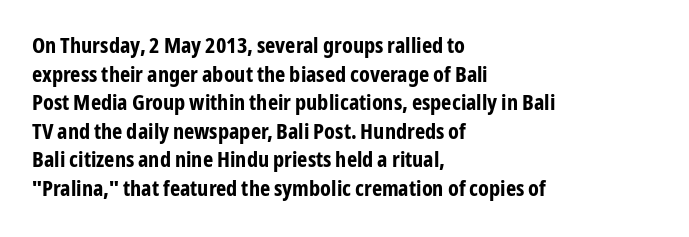
Teacher's note: observe the even left margin — that is flush-left alignment. You can tell it's not italic because the verticals are truly vertical. Words float on clear page, feet unadorned. The letterforms sit shoulder to shoulder at normal distance.
